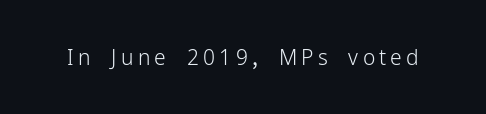
Q: Is the text bold? A: No.
Q: Is the text italic (slanted)? A: No, it is upright.
Q: Is the text underlined? A: No.
Q: Is the spacing between letters normal or unusually wide? A: Unusually wide.
